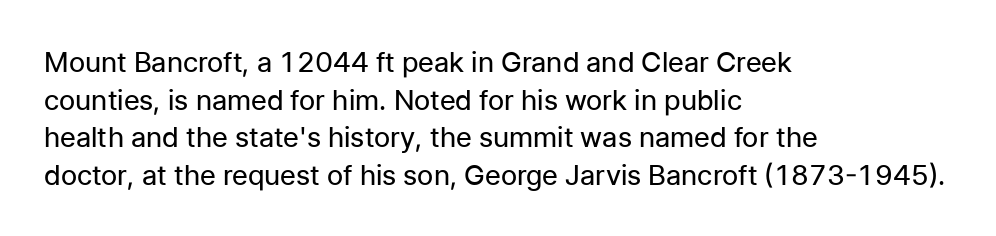
Q: Is the text bold? A: No.
Q: Is the text italic (slanted)? A: No, it is upright.
Q: Is the typeface a serif or a sans-serif typeface? A: Sans-serif.
Q: Is the text underlined? A: No.
Q: How is the paragraph aligned? A: Left-aligned.
Q: Is the spacing between letters normal or unusually wide? A: Normal.
Q: Is the spacing between lines tight, normal or loose? A: Normal.
Q: Width (condensed, normal, or wide)? A: Normal.
Q: Stroke contrast? A: Low.
Q: x-height? A: Medium.
Q: Monospaced? A: No.
